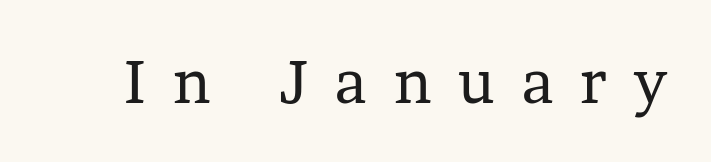
{"serif": "yes", "italic": "no", "bold": "no", "weight": "regular", "width": "normal", "stroke_contrast": "low", "x_height": "medium", "monospaced": "no", "underline": "no", "letter_spacing": "wide", "letter_spacing_em": 0.45, "glyph_px": 60}
